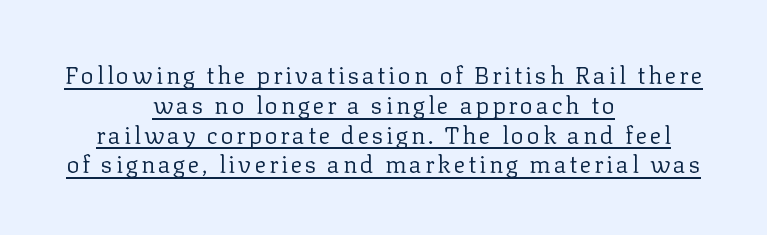
Q: Is the text bold? A: No.
Q: Is the text italic (slanted)? A: No, it is upright.
Q: Is the text underlined? A: Yes.
Q: How is the paragraph aligned? A: Centered.
